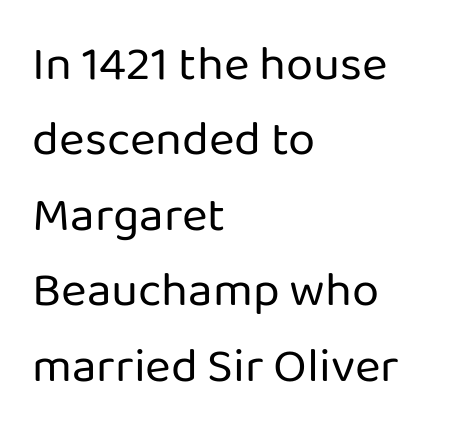
{"serif": "no", "italic": "no", "bold": "no", "weight": "regular", "width": "normal", "stroke_contrast": "low", "x_height": "medium", "monospaced": "no", "underline": "no", "align": "left", "line_spacing": "normal", "line_spacing_ratio": 1.54, "letter_spacing": "normal", "letter_spacing_em": 0.0, "glyph_px": 49}
